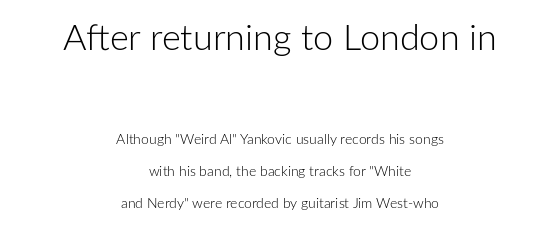
Q: Is the text bold? A: No.
Q: Is the text italic (slanted)? A: No, it is upright.
Q: Is the typeface a serif or a sans-serif typeface? A: Sans-serif.
Q: Is the text underlined? A: No.
Q: How is the paragraph aligned? A: Centered.
Q: Is the spacing between letters normal or unusually wide? A: Normal.
Q: Is the spacing between lines tight, normal or loose? A: Loose.
Q: Which block of text is set in a larger size, the first (top) or the second (bottom)? A: The first (top) one.
Q: Width (condensed, normal, or wide)? A: Normal.
Q: Stroke contrast? A: Low.
Q: x-height? A: Medium.
Q: Monospaced? A: No.
